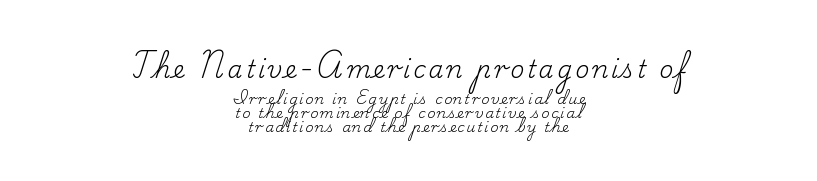
Scale decreases going downward across the two blocks. How would I describe the line gaps? Narrow and economical. Words float on clear page, feet unadorned. Horizontally, the lines are justified to the midpoint only.
